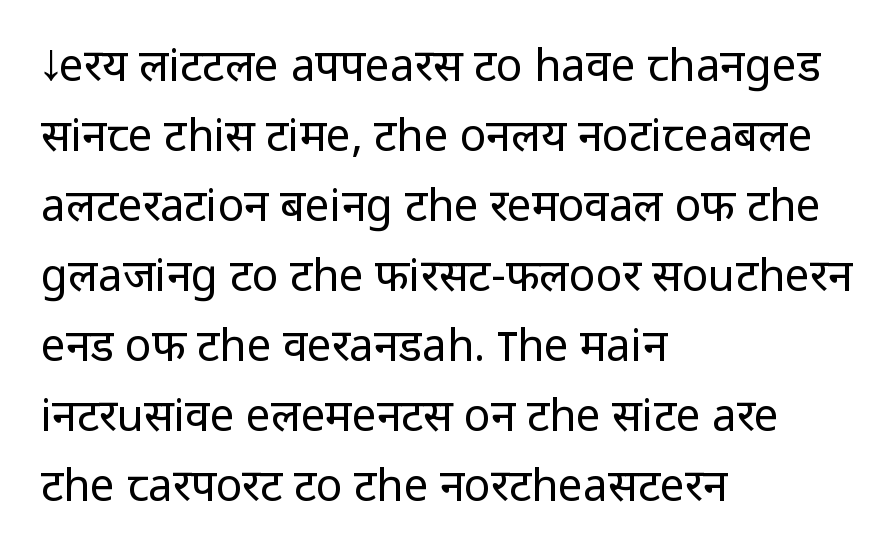
The image shows 44 px regular-weight sans-serif type, upright; set left-aligned, normal line spacing (1.59x), normal letter spacing, not underlined; low stroke contrast and a medium x-height.
